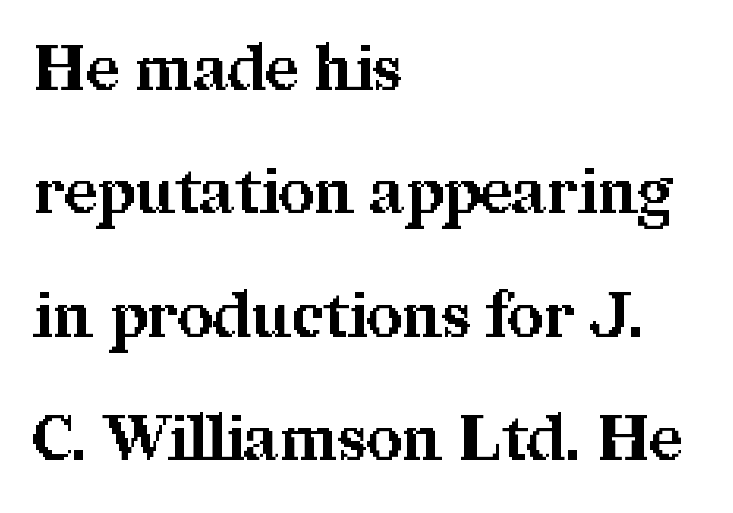
The image shows 63 px bold serif type, upright; set left-aligned, loose line spacing (1.96x), normal letter spacing, not underlined; medium stroke contrast and a medium x-height.
